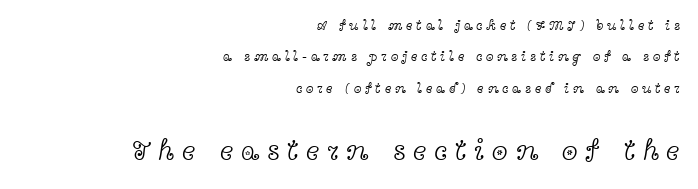
What kind of face is this? One with serifs. Character widths vary here, with narrow letters taking less room than wide ones. These lines are set flush right with a ragged left edge. The font sits on the lighter half of the weight spectrum, regular included. Visually, the bottom section dominates because its glyphs are scaled up.
